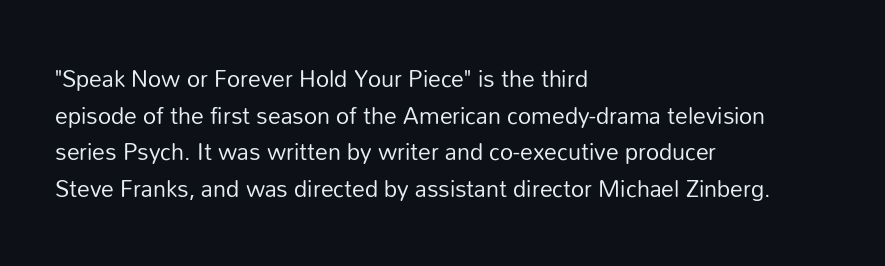
Notice how descenders clear the ascenders below comfortably — that's standard leading. Heft: none added — not bold. Posture: upright roman. The tracking reads as untouched default to a designer's eye. If you drew a ruler down the left edge, every line would touch it.
